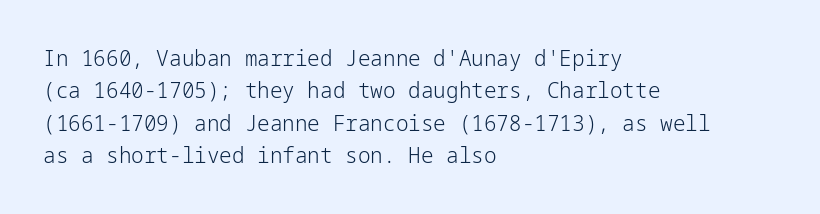
{"italic": "no", "bold": "no", "underline": "no", "align": "left", "line_spacing": "normal", "line_spacing_ratio": 1.54, "letter_spacing": "normal", "letter_spacing_em": 0.0, "glyph_px": 21}
